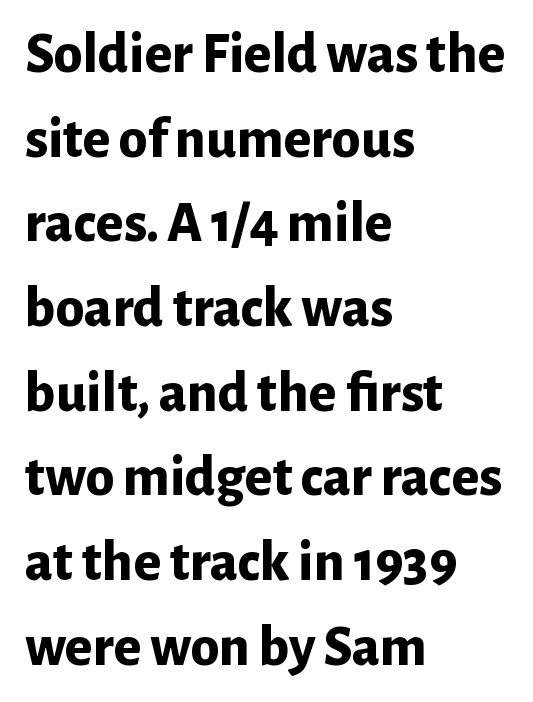
{"serif": "no", "italic": "no", "bold": "yes", "weight": "bold", "width": "normal", "stroke_contrast": "low", "x_height": "medium", "monospaced": "no", "underline": "no", "align": "left", "line_spacing": "normal", "line_spacing_ratio": 1.46, "letter_spacing": "normal", "letter_spacing_em": 0.0, "glyph_px": 58}
